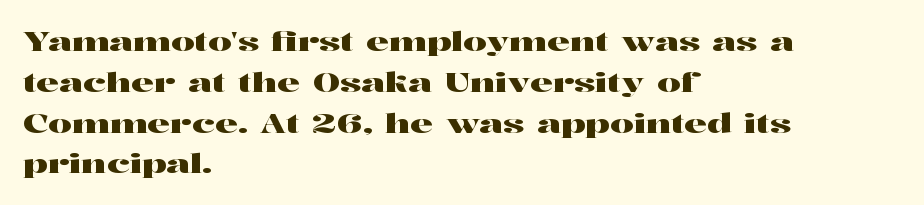
The space between consecutive lines is moderate. This sample uses plain, unmodified letter spacing. Layout note: lines flush left. No italicization has been applied; the sample stays upright. The passage shown is not underscored anywhere.
